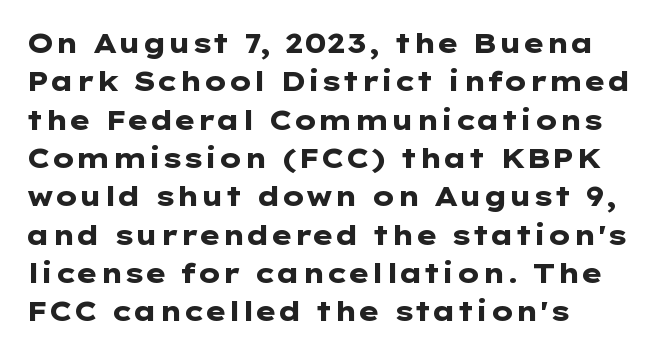
{"italic": "no", "bold": "yes", "underline": "no", "align": "left", "line_spacing": "normal", "line_spacing_ratio": 1.42, "letter_spacing": "normal", "letter_spacing_em": 0.0, "glyph_px": 27}
